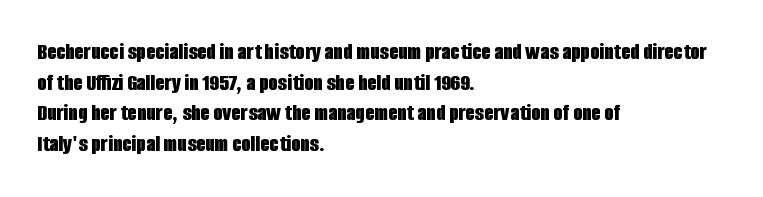
Q: Is the text bold? A: Yes.
Q: Is the text italic (slanted)? A: No, it is upright.
Q: Is the text underlined? A: No.
Q: How is the paragraph aligned? A: Left-aligned.
Q: Is the spacing between letters normal or unusually wide? A: Normal.
Q: Is the spacing between lines tight, normal or loose? A: Normal.
